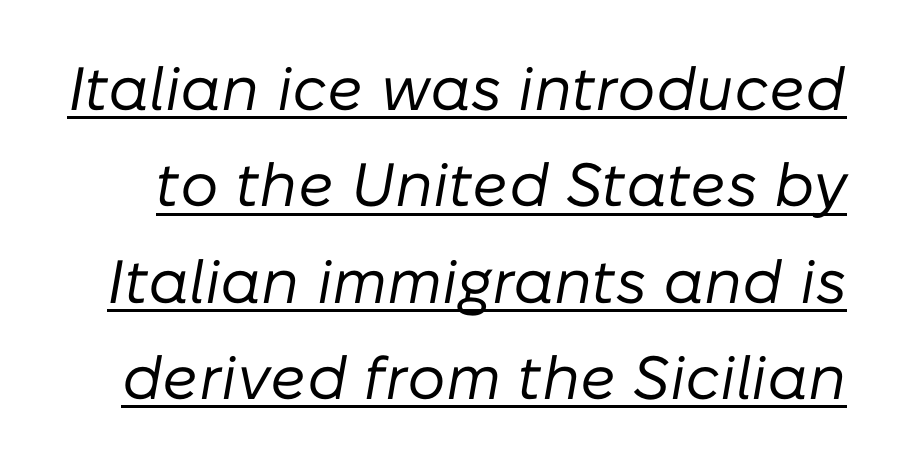
{"italic": "yes", "lean": "right", "slant_degrees": 10, "bold": "no", "weight": "regular", "width": "normal", "stroke_contrast": "low", "x_height": "medium", "monospaced": "no", "underline": "yes", "line_spacing": "normal", "line_spacing_ratio": 1.58, "letter_spacing": "normal", "letter_spacing_em": 0.0, "glyph_px": 61}
